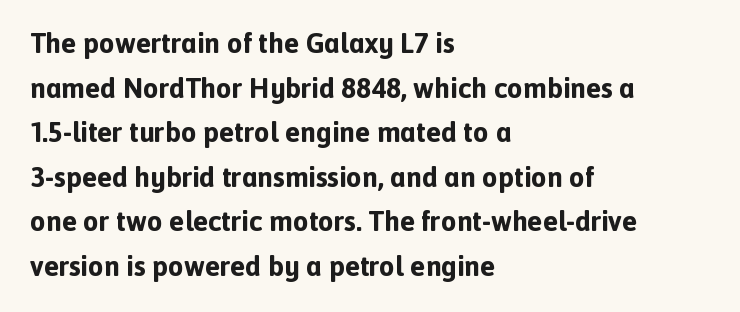
Q: Is the text bold? A: Yes.
Q: Is the text italic (slanted)? A: No, it is upright.
Q: Is the typeface a serif or a sans-serif typeface? A: Sans-serif.
Q: Is the text underlined? A: No.
Q: How is the paragraph aligned? A: Left-aligned.
Q: Is the spacing between letters normal or unusually wide? A: Normal.
Q: Is the spacing between lines tight, normal or loose? A: Normal.
Q: Width (condensed, normal, or wide)? A: Normal.
Q: x-height? A: Medium.
Q: Monospaced? A: No.
